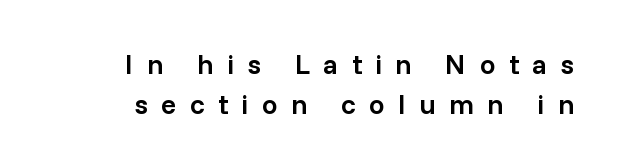
In terms of letterspacing, this is a distinctly airy, spread setting. As a designer I'd log this as weight 600, semibold. Quick note: interline space is typical. A clean baseline with only descenders dipping below it. Looks like regular typesetting: each glyph gets only the width it needs.
